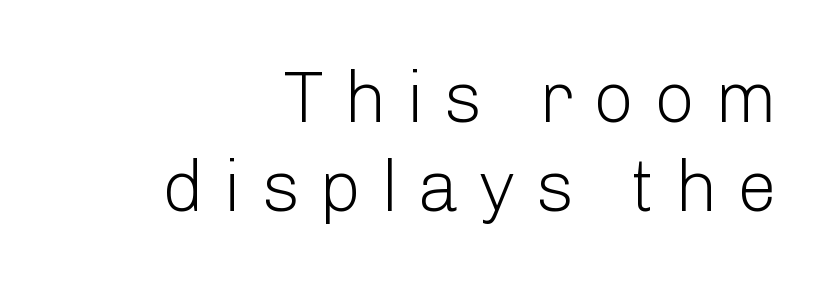
Heft: none added — not bold. Bare-footed words on every line. Observe the absence of serifs on each vertical stroke in this sample. Students, note that the glyphs here are deliberately spaced far apart.
